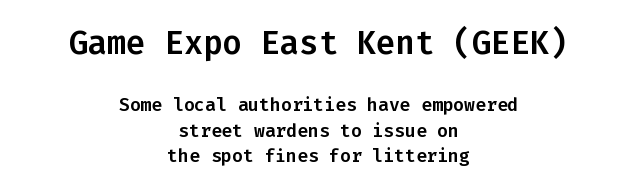
Visually the block forms a symmetrical silhouette, jagged on both flanks. The passage shown is typed in a monospace face where columns stay perfectly aligned. The glyphs are unaccompanied by any horizontal stroke below them. There is no visible air inserted between adjacent glyphs. The face used here appears at its bigger size in the upper chunk. Notice how descenders clear the ascenders below comfortably — that's standard leading.
